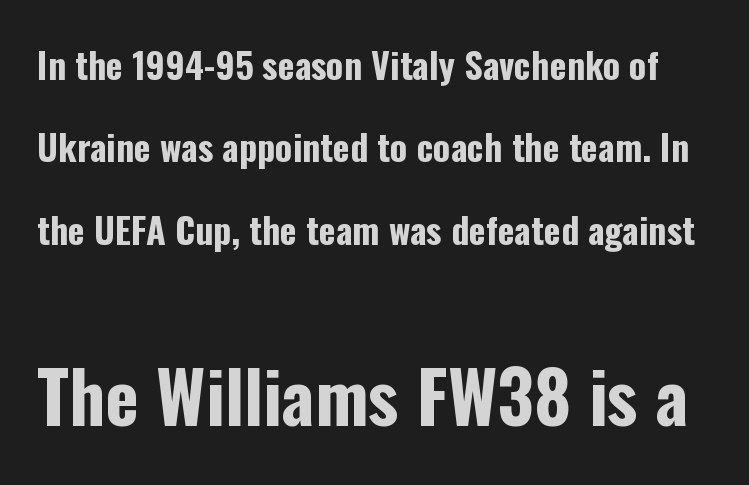
{"serif": "no", "italic": "no", "bold": "yes", "weight": "bold", "width": "condensed", "stroke_contrast": "low", "x_height": "medium", "monospaced": "no", "underline": "no", "line_spacing": "loose", "line_spacing_ratio": 2.29, "letter_spacing": "normal", "letter_spacing_em": 0.0, "larger_block": "second", "size_ratio": 1.97, "glyph_px": 71}
